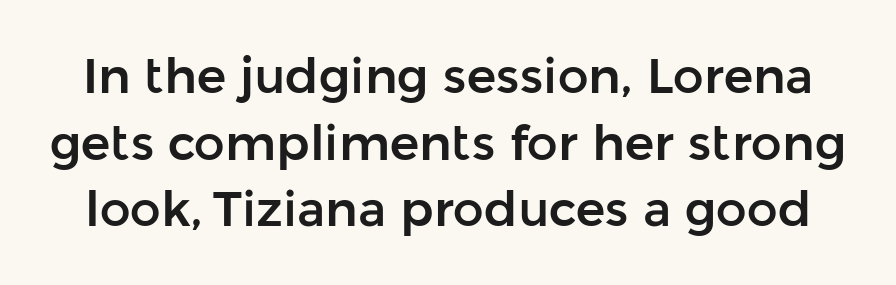
{"serif": "no", "italic": "no", "width": "normal", "stroke_contrast": "low", "x_height": "medium", "monospaced": "no", "underline": "no", "line_spacing": "normal", "line_spacing_ratio": 1.36, "letter_spacing": "normal", "letter_spacing_em": 0.0, "glyph_px": 49}
